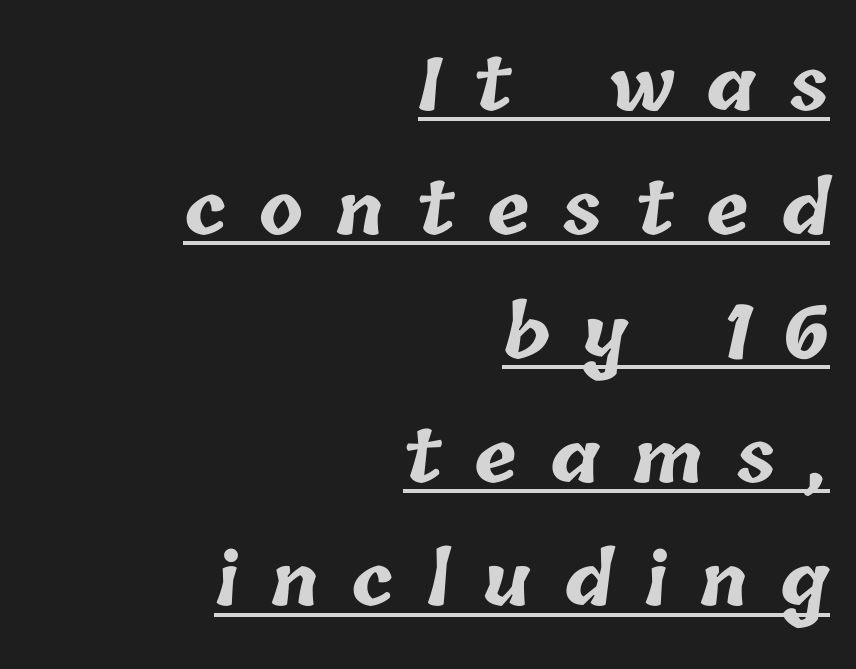
Q: Is the text bold? A: Yes.
Q: Is the text underlined? A: Yes.
Q: How is the paragraph aligned? A: Right-aligned.
Q: Is the spacing between letters normal or unusually wide? A: Unusually wide.
Q: Width (condensed, normal, or wide)? A: Normal.
Q: Stroke contrast? A: Low.
Q: x-height? A: Medium.
Q: Monospaced? A: No.
